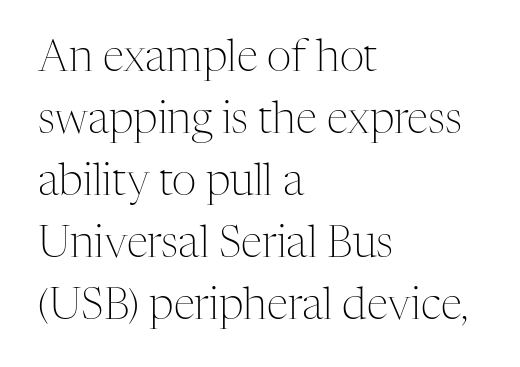
The characters display serif detailing at their extremities. The letters advance in unequal steps, a hallmark of proportional type. Weight: not bold — regular or lighter. The rendering keeps characters at their native spacing. The passage shown stacks its lines at a standard gap.
